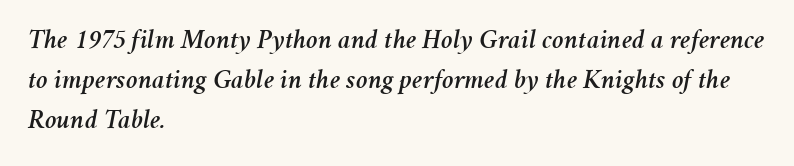
Q: Is the text italic (slanted)? A: Yes, it leans right by about 11 degrees.
Q: Is the text underlined? A: No.
Q: How is the paragraph aligned? A: Left-aligned.
Q: Is the spacing between letters normal or unusually wide? A: Normal.
Q: Is the spacing between lines tight, normal or loose? A: Normal.
Q: Width (condensed, normal, or wide)? A: Normal.
Q: Stroke contrast? A: Medium.
Q: x-height? A: Medium.
Q: Monospaced? A: No.
